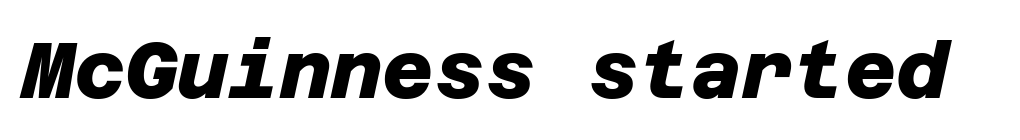
{"serif": "no", "bold": "yes", "weight": "heavy", "width": "normal", "stroke_contrast": "low", "x_height": "large", "underline": "no", "letter_spacing": "normal", "letter_spacing_em": 0.0, "glyph_px": 79}
